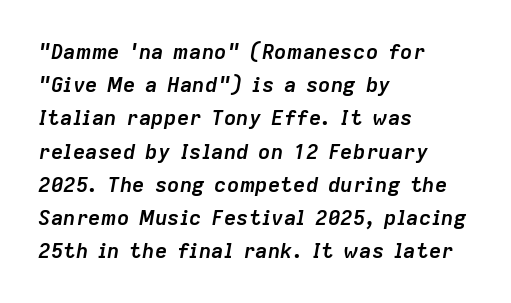
Italic: yes, the glyphs are oblique. A typesetter would call this leading conventional body-copy spacing. Horizontally, the lines are justified to the leading edge only. Nothing unusual about the tracking: characters are spaced as the font intends. Weight check: bold — yes, fully.
